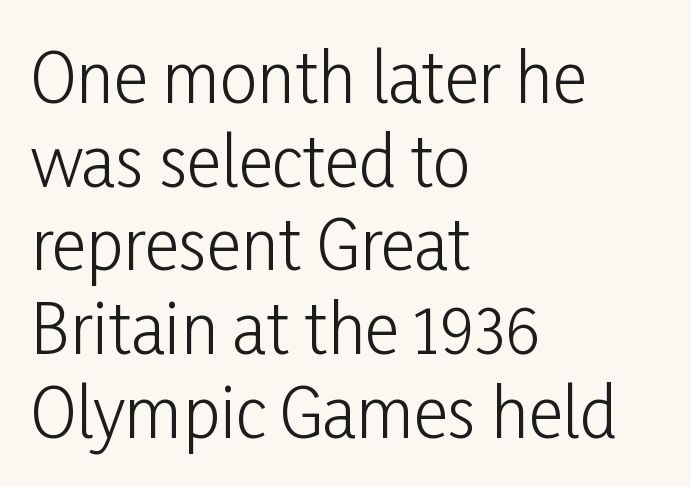
Q: Is the text bold? A: No.
Q: Is the text italic (slanted)? A: No, it is upright.
Q: Is the typeface a serif or a sans-serif typeface? A: Sans-serif.
Q: Is the text underlined? A: No.
Q: How is the paragraph aligned? A: Left-aligned.
Q: Is the spacing between letters normal or unusually wide? A: Normal.
Q: Is the spacing between lines tight, normal or loose? A: Normal.
Q: Width (condensed, normal, or wide)? A: Condensed.
Q: Stroke contrast? A: Low.
Q: x-height? A: Medium.
Q: Monospaced? A: No.
